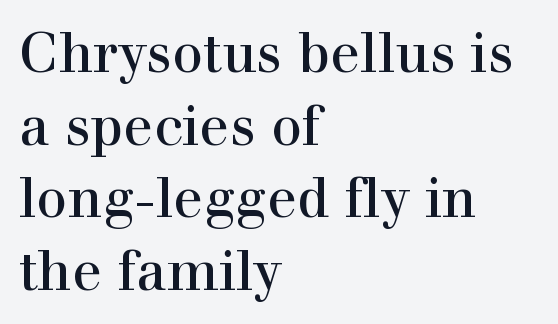
Does the leading feel generous? No, just average. Does extra space separate the letters? No, they use regular spacing. It's the straight-up-and-down kind of type. Only glyphs here, with clear space below each row. These lines stack with their left ends in a neat column. Regarding serifs, this sample has them.
